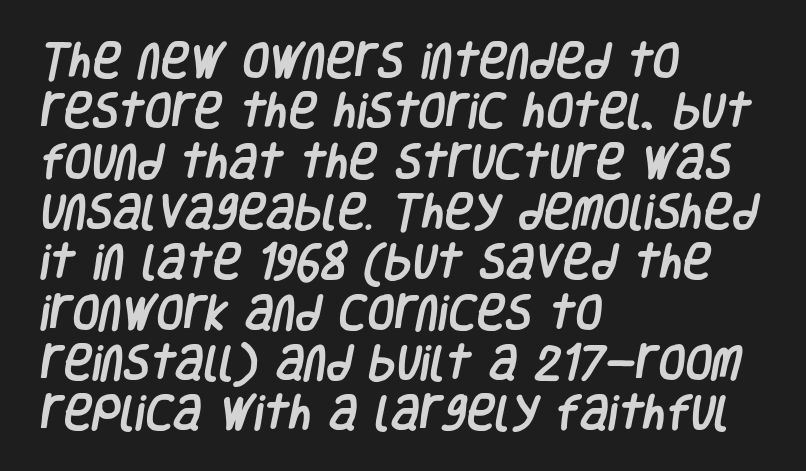
{"serif": "no", "width": "condensed", "stroke_contrast": "low", "x_height": "large", "monospaced": "no", "underline": "no", "align": "left", "line_spacing": "normal", "line_spacing_ratio": 1.29, "letter_spacing": "normal", "letter_spacing_em": 0.0, "glyph_px": 39}
